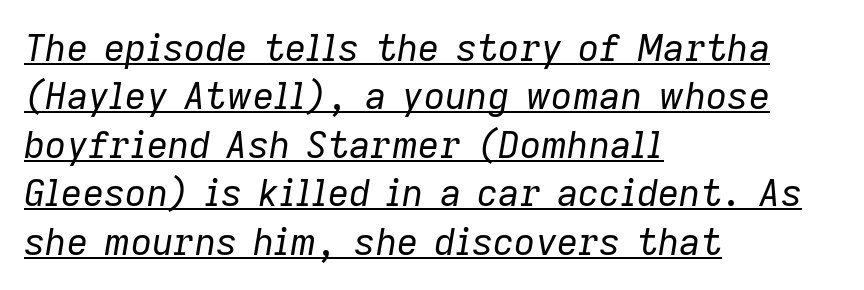
The image shows 37 px regular-weight type, italic (leaning right); set left-aligned, normal line spacing (1.31x), normal letter spacing, underlined; low stroke contrast and a medium x-height.
